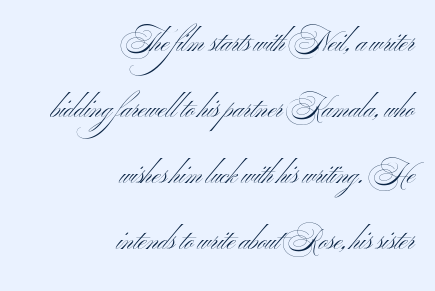
{"bold": "no", "underline": "no", "align": "right", "line_spacing": "loose", "line_spacing_ratio": 2.45, "letter_spacing": "normal", "letter_spacing_em": 0.0, "glyph_px": 27}
